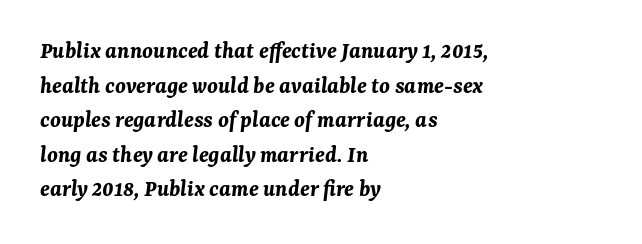
This is heavy type, rendered in bold. The text block is weighted toward the left margin, trailing off unevenly rightward. The text carries the slant typical of an italic or oblique font. Just letters on the line, the space beneath them empty.
